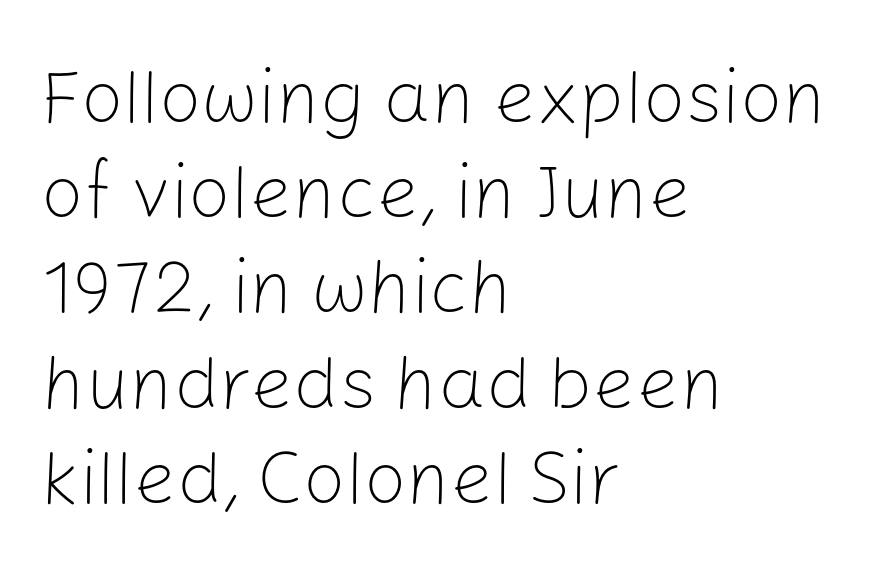
The image shows 75 px light sans-serif type, upright; set left-aligned, normal line spacing (1.27x), normal letter spacing, not underlined; low stroke contrast and a medium x-height.
